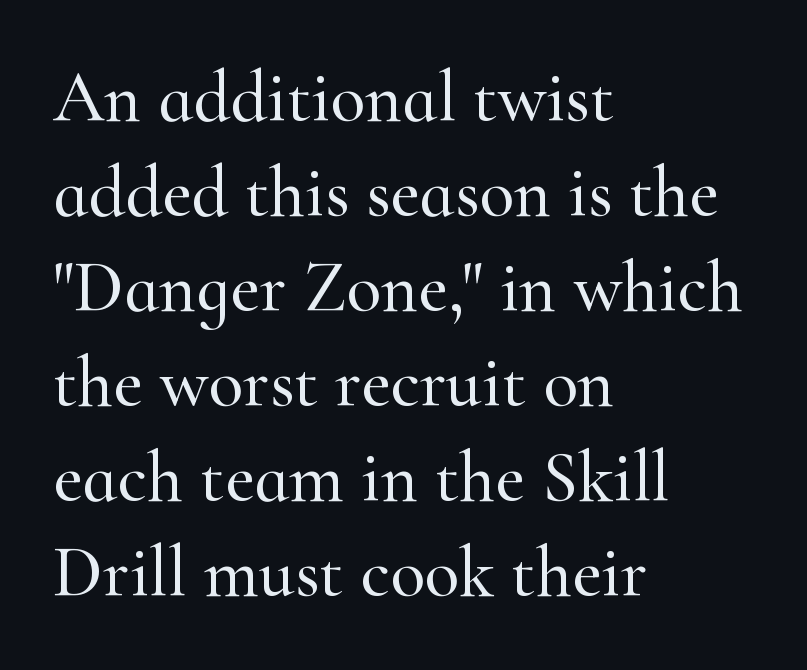
Short and long lines alike share a common starting point at left. Proportional: the letters do not fall into vertical columns. Is the letter spacing exaggerated? No — it looks like the ordinary default. The lettering stays uniformly vertical, giving the passage a roman look.
